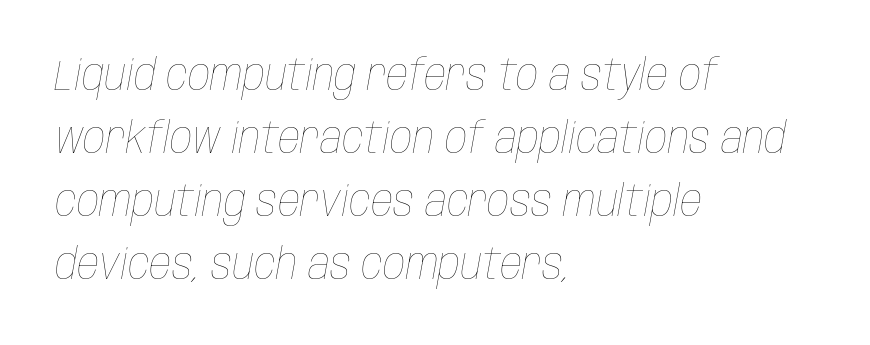
The image shows 44 px thin, condensed type, italic (leaning right); set left-aligned, normal line spacing (1.43x), normal letter spacing, not underlined; low stroke contrast and a large x-height.
